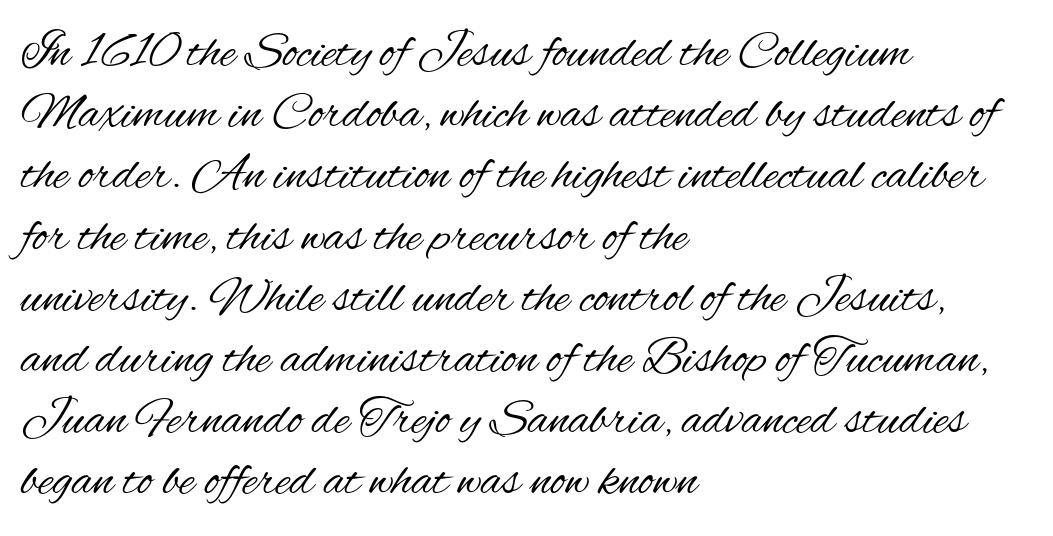
Q: Is the text bold? A: No.
Q: Is the text italic (slanted)? A: Yes.
Q: Is the typeface a serif or a sans-serif typeface? A: Sans-serif.
Q: Is the text underlined? A: No.
Q: How is the paragraph aligned? A: Left-aligned.
Q: Is the spacing between letters normal or unusually wide? A: Normal.
Q: Width (condensed, normal, or wide)? A: Condensed.
Q: Stroke contrast? A: Medium.
Q: x-height? A: Small.
Q: Monospaced? A: No.
